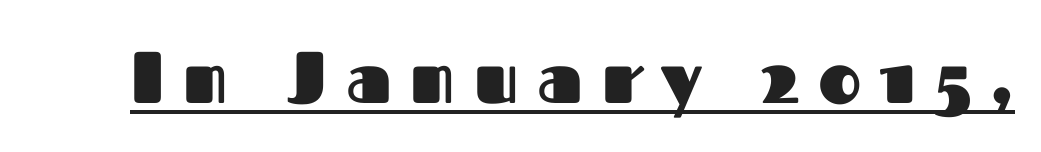
{"serif": "no", "italic": "no", "bold": "yes", "weight": "heavy", "width": "normal", "stroke_contrast": "medium", "x_height": "medium", "monospaced": "no", "underline": "yes", "letter_spacing": "wide", "letter_spacing_em": 0.26, "glyph_px": 73}
